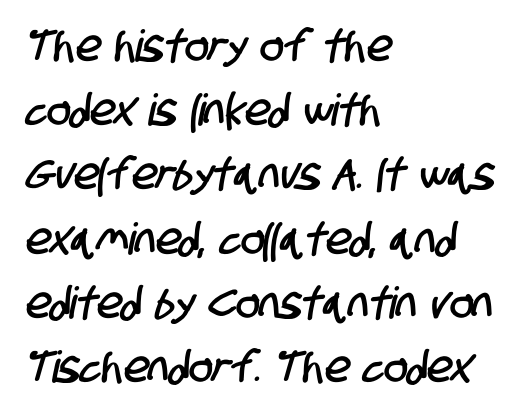
Q: Is the typeface a serif or a sans-serif typeface? A: Sans-serif.
Q: Is the text underlined? A: No.
Q: How is the paragraph aligned? A: Left-aligned.
Q: Is the spacing between letters normal or unusually wide? A: Normal.
Q: Is the spacing between lines tight, normal or loose? A: Normal.
Q: Width (condensed, normal, or wide)? A: Condensed.
Q: Stroke contrast? A: Low.
Q: x-height? A: Large.
Q: Monospaced? A: No.
